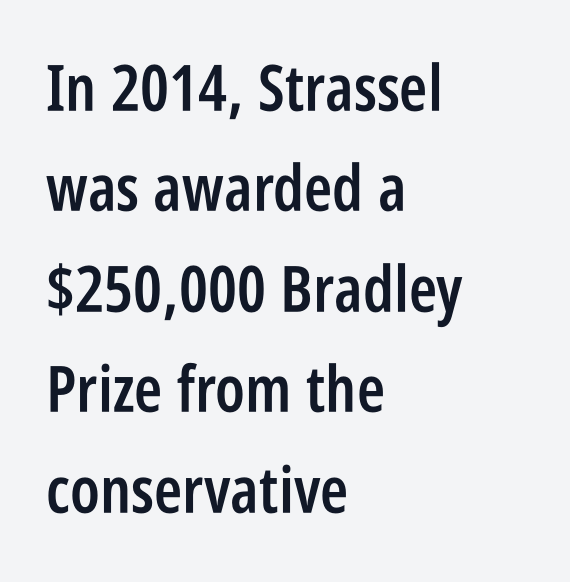
The image shows 64 px semibold, condensed sans-serif type, upright; set left-aligned, normal line spacing (1.57x), normal letter spacing, not underlined; low stroke contrast and a large x-height.
